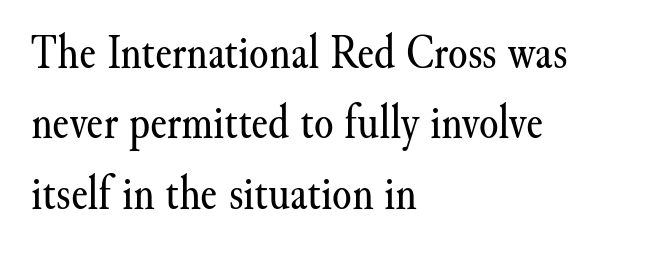
Serifs: yes, visible at the terminals of the letterforms. Stems and bowls with no extra thickness — not bold. A clean baseline with only descenders dipping below it. Layout note: lines flush left. These lines were composed using upright roman letters. What's the leading like? Ordinary, nothing unusual.
